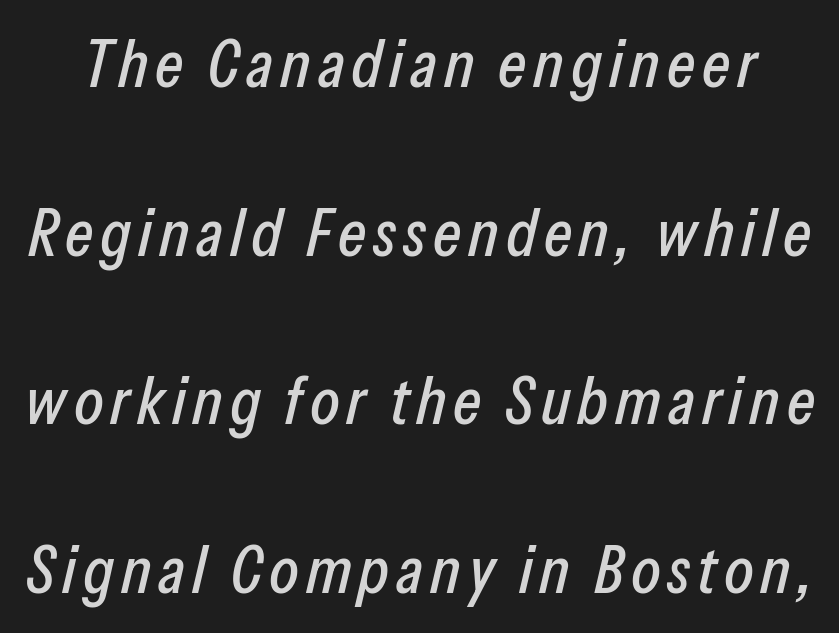
Q: Is the text italic (slanted)? A: Yes, it leans right by about 13 degrees.
Q: Is the text underlined? A: No.
Q: Is the spacing between lines tight, normal or loose? A: Loose.
Q: Width (condensed, normal, or wide)? A: Condensed.
Q: Stroke contrast? A: Low.
Q: x-height? A: Medium.
Q: Monospaced? A: No.
